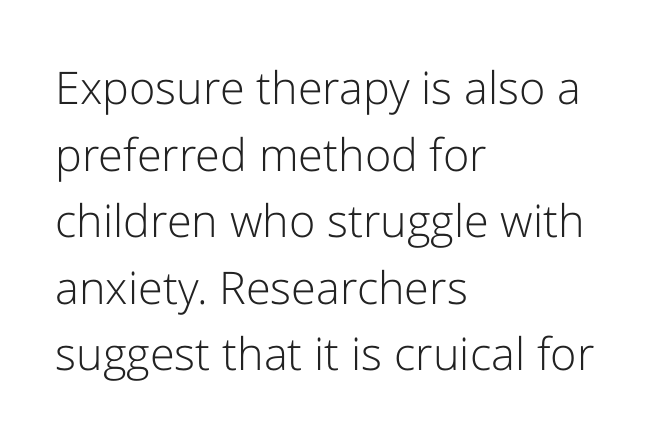
The image shows 45 px light sans-serif type, upright; set left-aligned, normal line spacing (1.48x), normal letter spacing, not underlined; low stroke contrast and a medium x-height.
